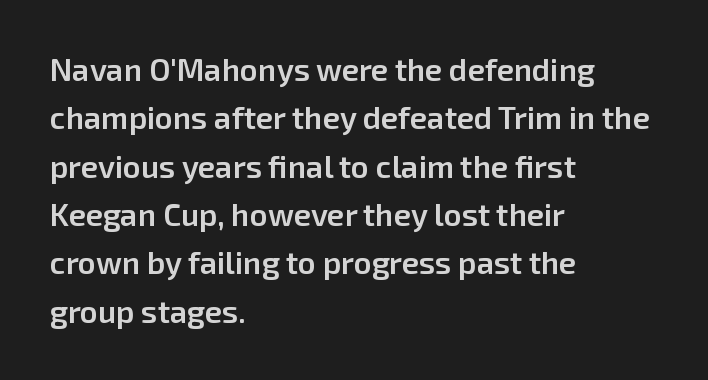
Q: Is the text bold? A: Semi-bold.
Q: Is the text italic (slanted)? A: No, it is upright.
Q: Is the typeface a serif or a sans-serif typeface? A: Sans-serif.
Q: Is the text underlined? A: No.
Q: How is the paragraph aligned? A: Left-aligned.
Q: Is the spacing between letters normal or unusually wide? A: Normal.
Q: Is the spacing between lines tight, normal or loose? A: Normal.
Q: Width (condensed, normal, or wide)? A: Normal.
Q: Stroke contrast? A: Low.
Q: x-height? A: Medium.
Q: Monospaced? A: No.
